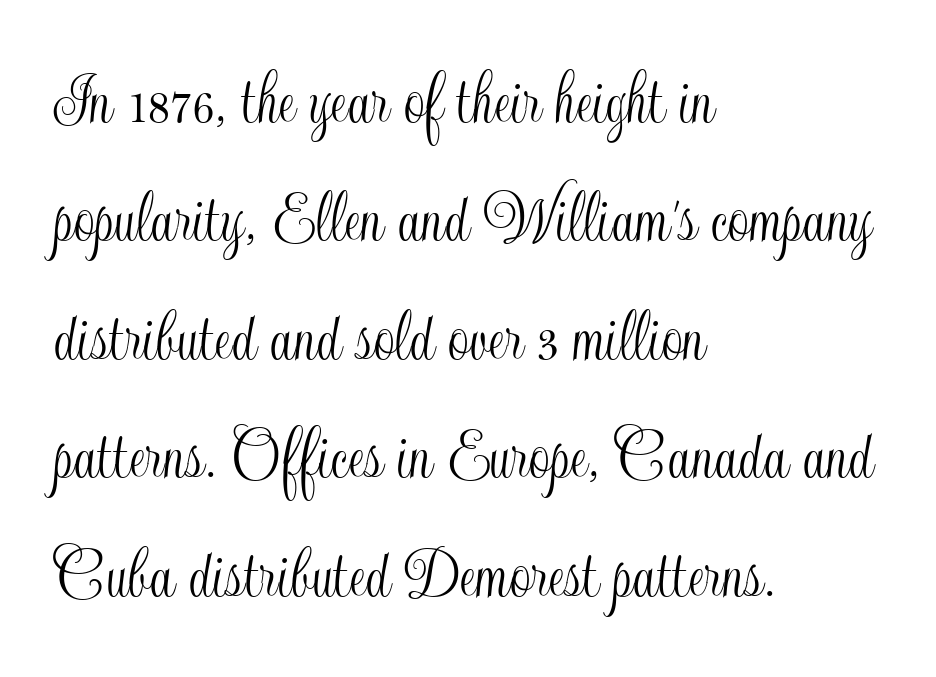
The image shows 75 px condensed type; set left-aligned, normal line spacing (1.58x), normal letter spacing, not underlined; a small x-height.
